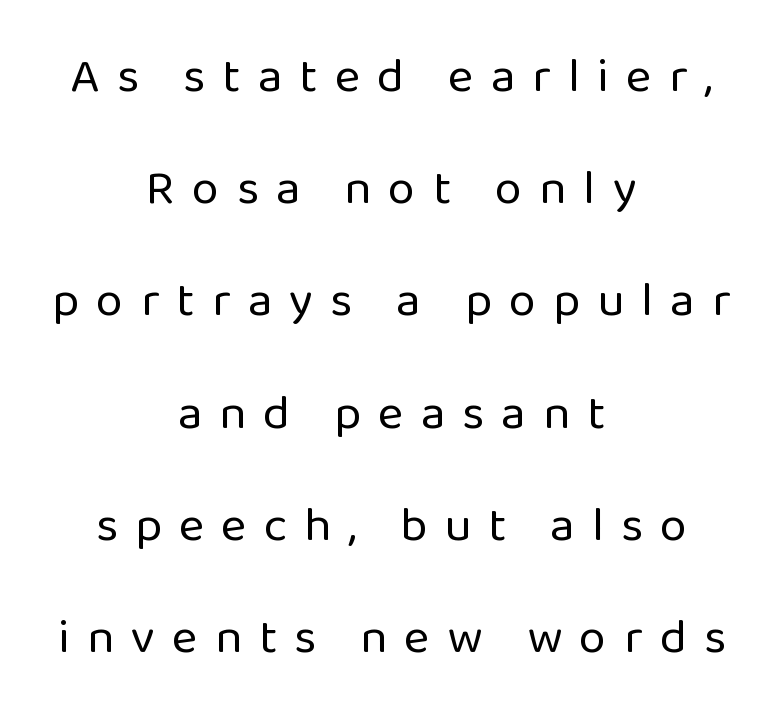
The gap between lines stays unmarked. The passage shown is not bold in any degree. Letter spacing: wide. Interline gaps are noticeably wide in this sample. Spacing verdict: proportional, widths tailored to each character.
